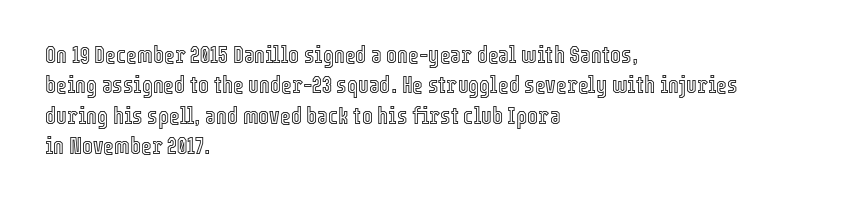
Q: Is the text italic (slanted)? A: No, it is upright.
Q: Is the text underlined? A: No.
Q: How is the paragraph aligned? A: Left-aligned.
Q: Is the spacing between letters normal or unusually wide? A: Normal.
Q: Is the spacing between lines tight, normal or loose? A: Normal.
